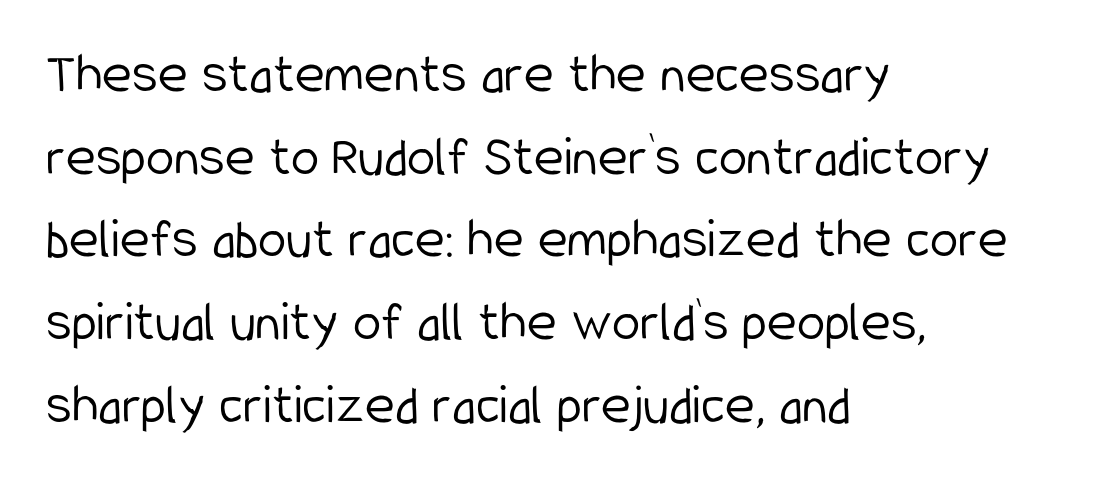
Q: Is the text bold? A: No.
Q: Is the text italic (slanted)? A: No, it is upright.
Q: Is the typeface a serif or a sans-serif typeface? A: Sans-serif.
Q: Is the text underlined? A: No.
Q: How is the paragraph aligned? A: Left-aligned.
Q: Is the spacing between letters normal or unusually wide? A: Normal.
Q: Is the spacing between lines tight, normal or loose? A: Normal.
Q: Width (condensed, normal, or wide)? A: Condensed.
Q: Stroke contrast? A: Low.
Q: x-height? A: Medium.
Q: Monospaced? A: No.
